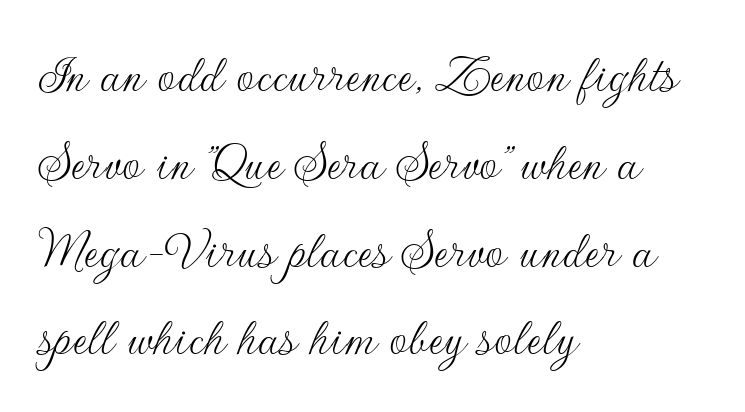
Are there feet on the stems? There aren't — it's a sans. The foot of each line stays bare and open. This rendering leaves character spacing at its baseline value. The letterforms sit at book weight or below. You could not count columns in this text — the font is proportionally spaced.
